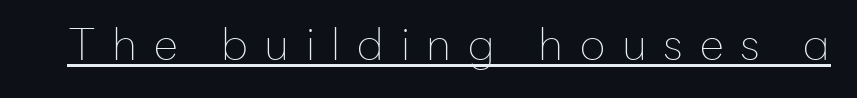
The image shows 44 px thin sans-serif type, upright; set unusually wide letter spacing (+0.38 em), underlined; low stroke contrast and a medium x-height.
